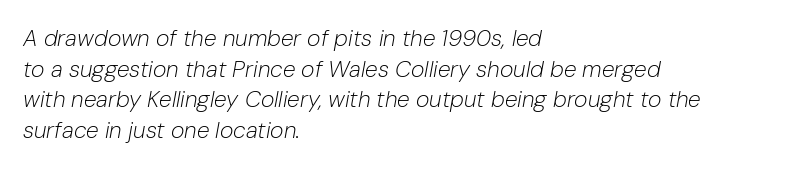
{"italic": "yes", "lean": "right", "slant_degrees": 10, "bold": "no", "underline": "no", "align": "left", "line_spacing": "normal", "line_spacing_ratio": 1.33, "letter_spacing": "normal", "letter_spacing_em": 0.0, "glyph_px": 23}
